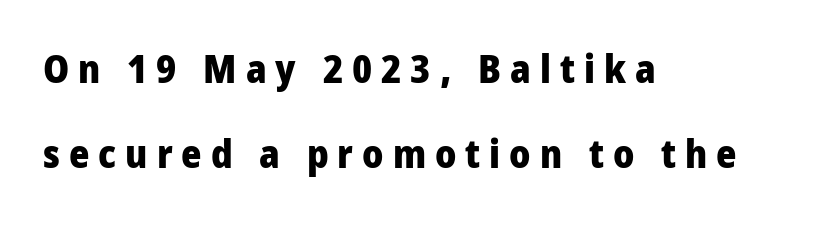
The image shows 39 px heavy, condensed sans-serif type, upright; set left-aligned, loose line spacing (2.19x), unusually wide letter spacing (+0.23 em), not underlined; low stroke contrast and a large x-height.
